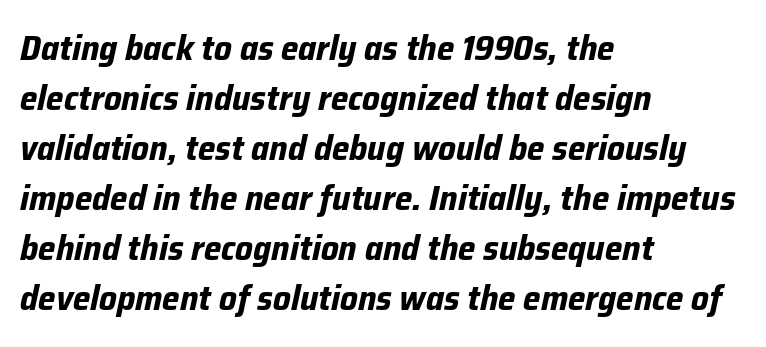
Q: Is the text bold? A: Yes.
Q: Is the text italic (slanted)? A: Yes, it leans right by about 12 degrees.
Q: Is the text underlined? A: No.
Q: How is the paragraph aligned? A: Left-aligned.
Q: Is the spacing between letters normal or unusually wide? A: Normal.
Q: Is the spacing between lines tight, normal or loose? A: Normal.
Q: Width (condensed, normal, or wide)? A: Normal.
Q: Stroke contrast? A: Low.
Q: x-height? A: Medium.
Q: Monospaced? A: No.
